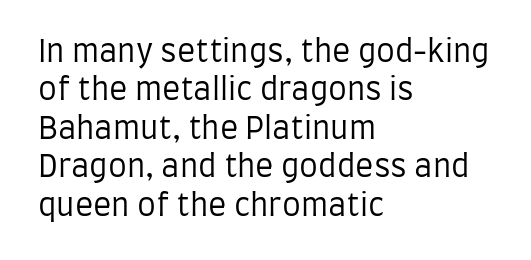
The image shows 30 px regular-weight, condensed sans-serif type, upright; set left-aligned, normal line spacing (1.28x), normal letter spacing, not underlined; low stroke contrast and a large x-height.
